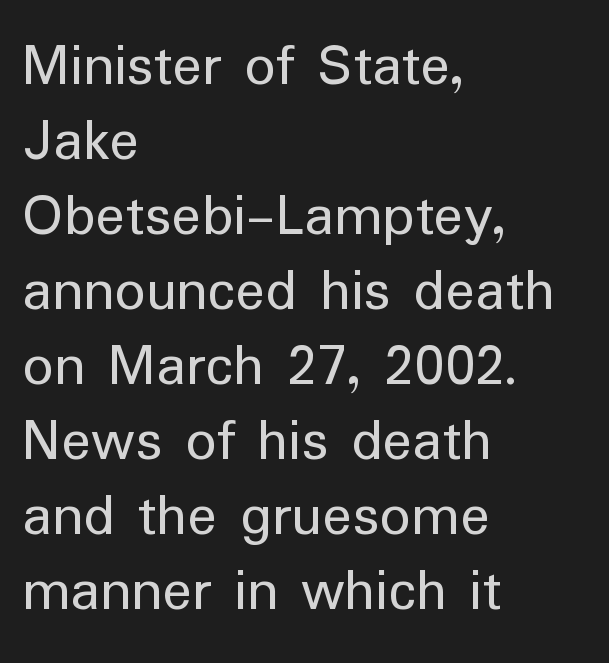
Vertical strokes here are truly vertical. The face used here is proportionally spaced, like ordinary book or web type. Characters follow at the spacing the type designer built in. This sample uses a sans-serif face.
